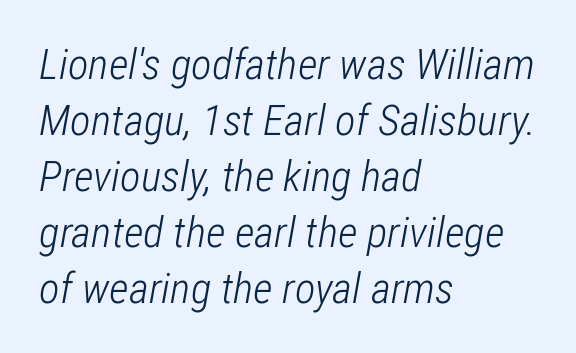
{"italic": "yes", "lean": "right", "slant_degrees": 12, "bold": "no", "weight": "light", "width": "condensed", "stroke_contrast": "low", "x_height": "medium", "monospaced": "no", "underline": "no", "align": "left", "line_spacing": "normal", "line_spacing_ratio": 1.3, "letter_spacing": "normal", "letter_spacing_em": 0.0, "glyph_px": 43}
